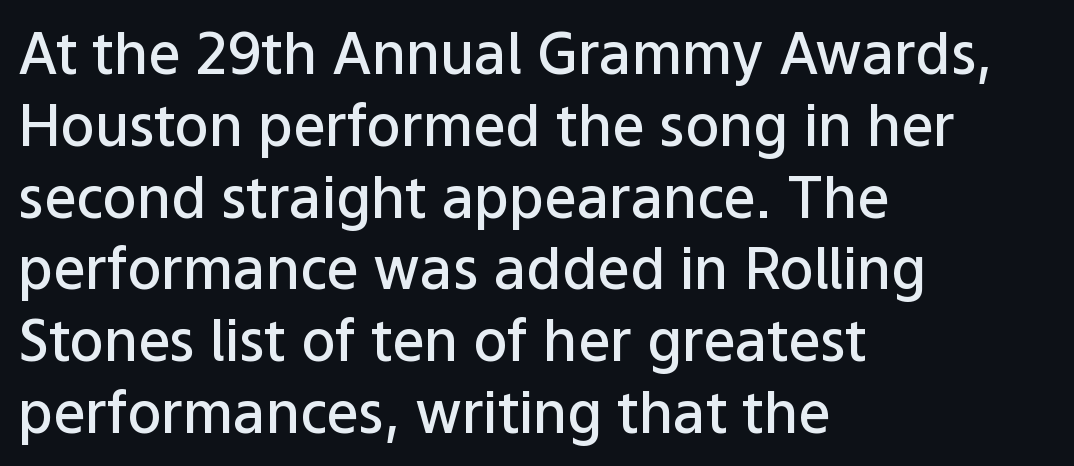
Q: Is the text bold? A: Semi-bold.
Q: Is the text italic (slanted)? A: No, it is upright.
Q: Is the typeface a serif or a sans-serif typeface? A: Sans-serif.
Q: Is the text underlined? A: No.
Q: How is the paragraph aligned? A: Left-aligned.
Q: Is the spacing between letters normal or unusually wide? A: Normal.
Q: Is the spacing between lines tight, normal or loose? A: Normal.
Q: Width (condensed, normal, or wide)? A: Normal.
Q: Stroke contrast? A: Low.
Q: x-height? A: Medium.
Q: Monospaced? A: No.
